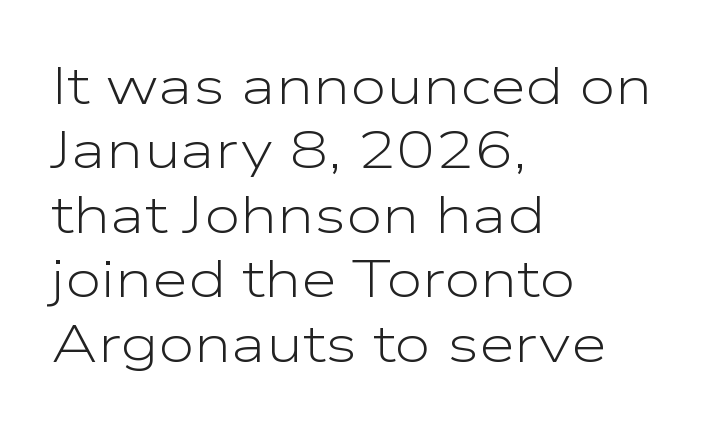
The image shows 52 px light, wide sans-serif type, upright; set left-aligned, line spacing 1.24x, normal letter spacing, not underlined; low stroke contrast and a medium x-height.
